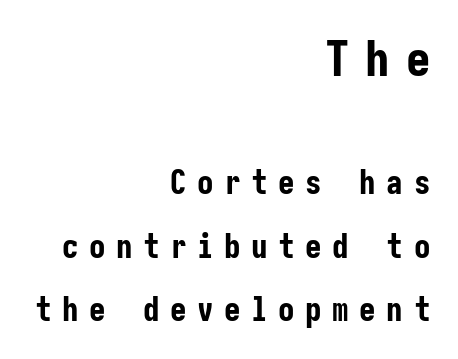
The image shows 49 px bold, condensed sans-serif type, upright; set right-aligned, loose line spacing (1.92x), unusually wide letter spacing (+0.32 em), not underlined; the first (top) block is 1.48x larger; low stroke contrast and a medium x-height.
